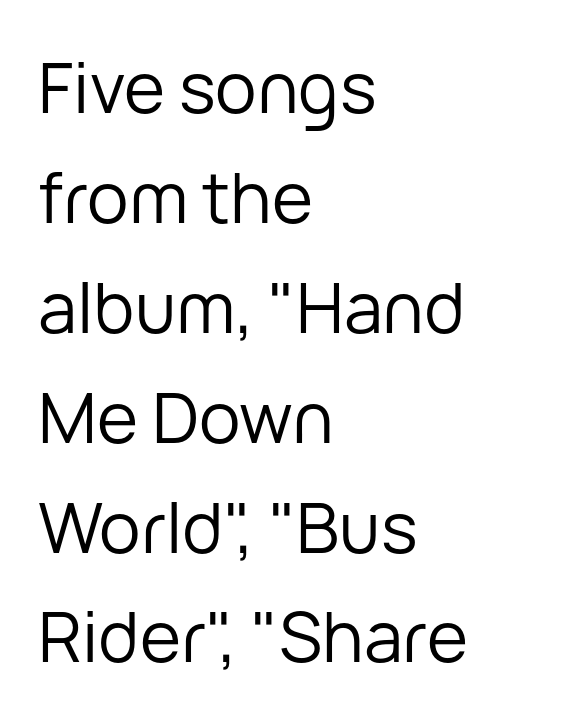
The image shows 70 px regular-weight sans-serif type, upright; set left-aligned, normal line spacing (1.57x), normal letter spacing, not underlined; low stroke contrast and a medium x-height.
